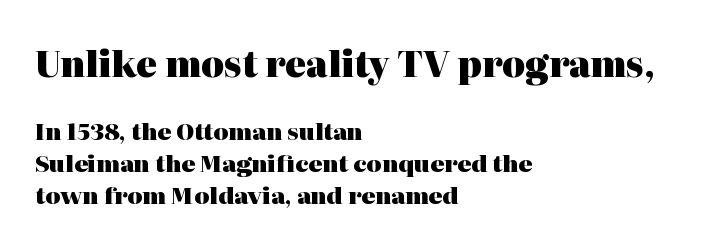
The image shows 35 px heavy serif type, upright; set left-aligned, normal line spacing (1.4x), normal letter spacing, not underlined; the first (top) block is 1.52x larger; high stroke contrast and a medium x-height.
